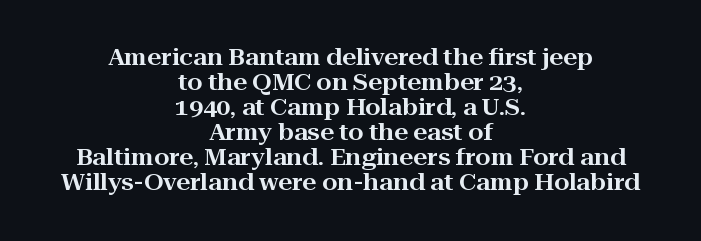
{"italic": "no", "underline": "no", "align": "center", "line_spacing": "tight", "line_spacing_ratio": 1.14, "letter_spacing": "normal", "letter_spacing_em": 0.0, "glyph_px": 22}
